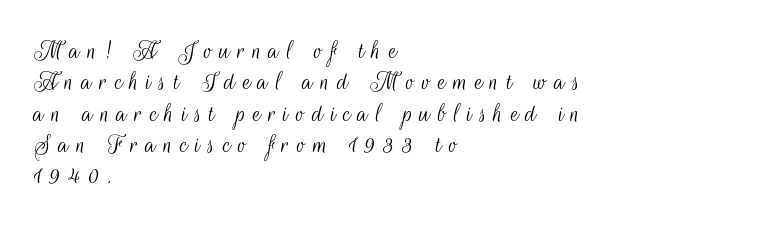
The image shows 28 px light, condensed sans-serif type; set left-aligned, tight line spacing (1.12x), unusually wide letter spacing (+0.27 em), not underlined; medium stroke contrast and a small x-height.
